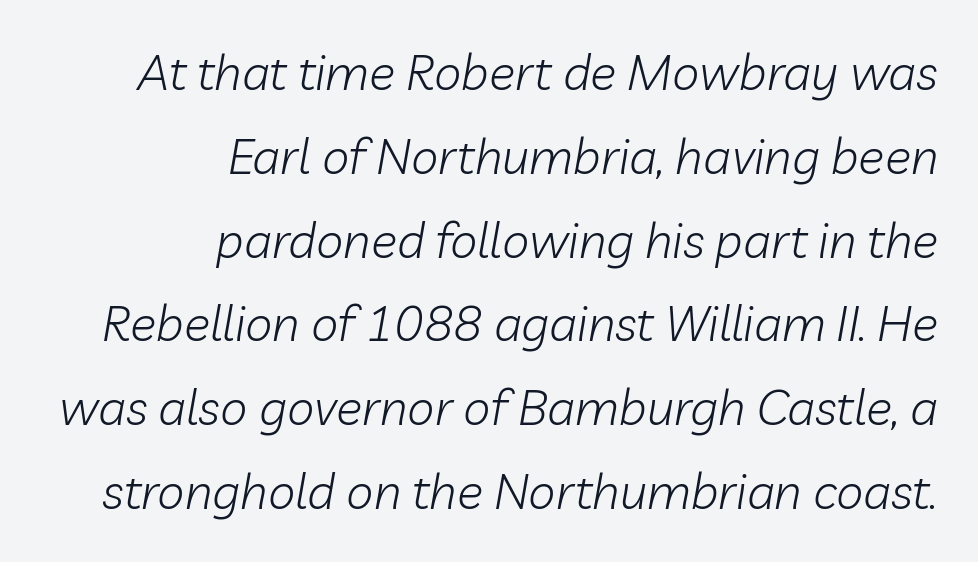
The image shows 49 px light type, italic (leaning right); set right-aligned, line spacing 1.71x, normal letter spacing, not underlined; low stroke contrast and a medium x-height.
